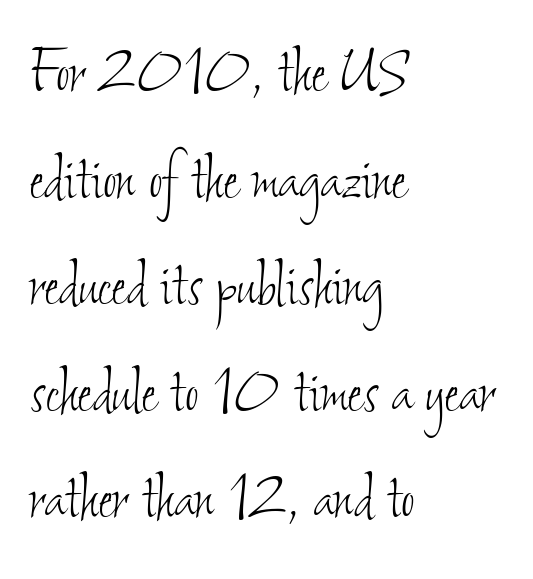
Letters have the restrained weight of plain body copy at most. The ragged edge is on the right, which tells us the setting is flush left. Notice how descenders clear the ascenders below comfortably — that's standard leading. Character widths vary here, with narrow letters taking less room than wide ones. How are the letters spaced? Ordinarily, with no added tracking. Letters rest on an invisible, unmarked baseline.
